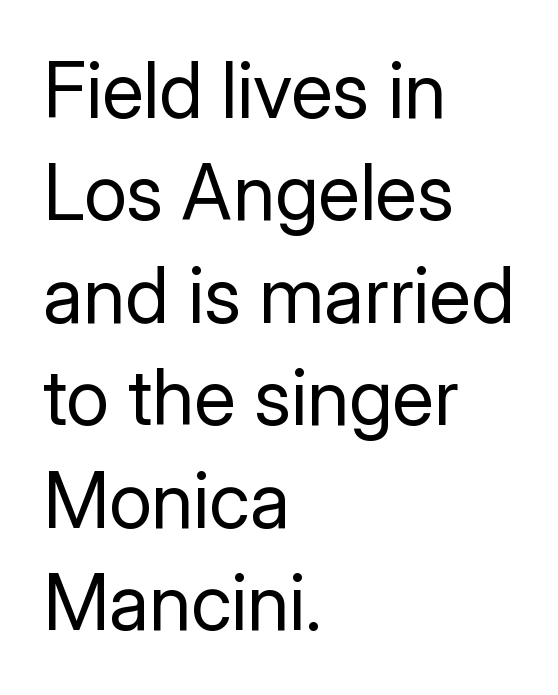
Q: Is the text bold? A: No.
Q: Is the text italic (slanted)? A: No, it is upright.
Q: Is the typeface a serif or a sans-serif typeface? A: Sans-serif.
Q: Is the text underlined? A: No.
Q: How is the paragraph aligned? A: Left-aligned.
Q: Is the spacing between letters normal or unusually wide? A: Normal.
Q: Is the spacing between lines tight, normal or loose? A: Normal.
Q: Width (condensed, normal, or wide)? A: Normal.
Q: Stroke contrast? A: Low.
Q: x-height? A: Medium.
Q: Monospaced? A: No.
